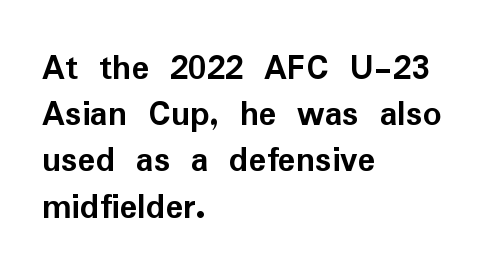
The image shows 37 px semibold sans-serif type, upright; set left-aligned, normal line spacing (1.25x), normal letter spacing, not underlined; low stroke contrast and a medium x-height.
